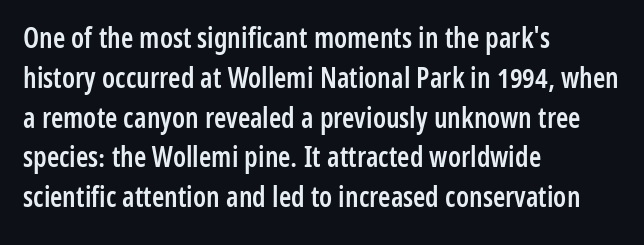
Q: Is the text bold? A: Semi-bold.
Q: Is the text italic (slanted)? A: No, it is upright.
Q: Is the typeface a serif or a sans-serif typeface? A: Sans-serif.
Q: Is the text underlined? A: No.
Q: How is the paragraph aligned? A: Left-aligned.
Q: Is the spacing between letters normal or unusually wide? A: Normal.
Q: Is the spacing between lines tight, normal or loose? A: Normal.
Q: Width (condensed, normal, or wide)? A: Condensed.
Q: Stroke contrast? A: Low.
Q: x-height? A: Medium.
Q: Monospaced? A: No.
